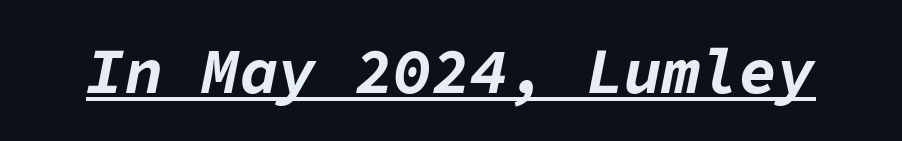
The image shows 64 px bold type, italic (leaning right), monospaced; set normal letter spacing, underlined; low stroke contrast and a medium x-height.
